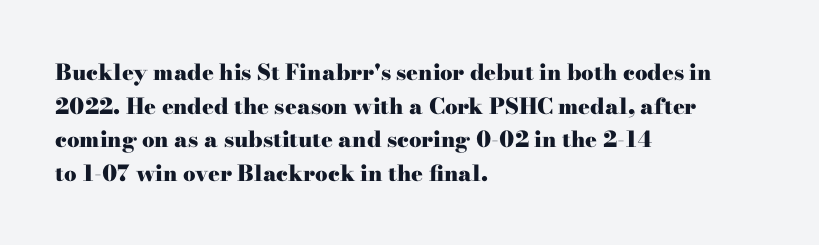
{"italic": "no", "bold": "yes", "underline": "no", "align": "left", "line_spacing": "normal", "line_spacing_ratio": 1.53, "letter_spacing": "normal", "letter_spacing_em": 0.0, "glyph_px": 22}
